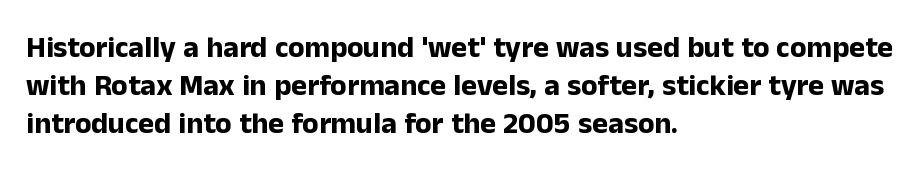
The image shows 30 px bold sans-serif type, upright; set left-aligned, normal line spacing (1.27x), normal letter spacing, not underlined; low stroke contrast and a medium x-height.
